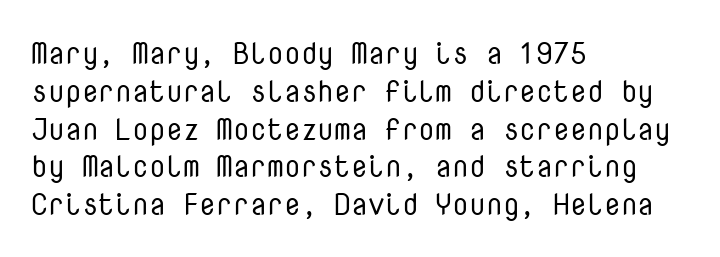
Q: Is the text bold? A: No.
Q: Is the text italic (slanted)? A: No, it is upright.
Q: Is the typeface a serif or a sans-serif typeface? A: Sans-serif.
Q: Is the text underlined? A: No.
Q: How is the paragraph aligned? A: Left-aligned.
Q: Is the spacing between letters normal or unusually wide? A: Normal.
Q: Is the spacing between lines tight, normal or loose? A: Normal.
Q: Width (condensed, normal, or wide)? A: Normal.
Q: Stroke contrast? A: Low.
Q: x-height? A: Medium.
Q: Monospaced? A: Yes.
